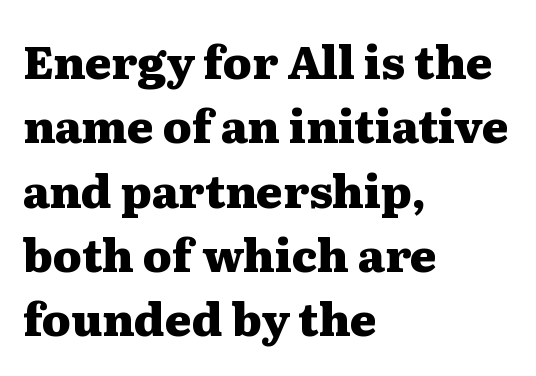
Vertical strokes here are truly vertical. How would I describe the line gaps? Plain and ordinary. Rule under the text: the space is simply empty. A typesetter would call this proportional, since set widths differ per character. Nothing unusual about the tracking: characters are spaced as the font intends.
